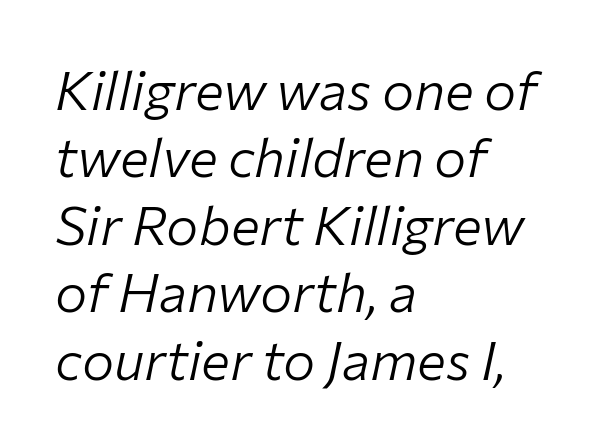
Q: Is the text bold? A: No.
Q: Is the text italic (slanted)? A: Yes, it leans right by about 12 degrees.
Q: Is the text underlined? A: No.
Q: How is the paragraph aligned? A: Left-aligned.
Q: Is the spacing between letters normal or unusually wide? A: Normal.
Q: Is the spacing between lines tight, normal or loose? A: Normal.
Q: Width (condensed, normal, or wide)? A: Normal.
Q: Stroke contrast? A: Low.
Q: x-height? A: Medium.
Q: Monospaced? A: No.
